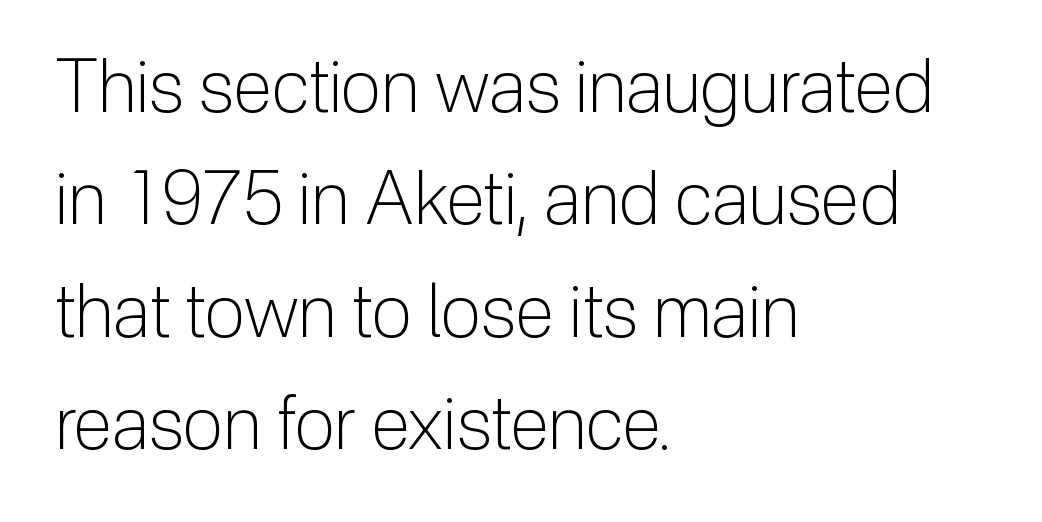
The image shows 73 px light sans-serif type, upright; set left-aligned, normal line spacing (1.54x), normal letter spacing, not underlined; low stroke contrast and a medium x-height.
